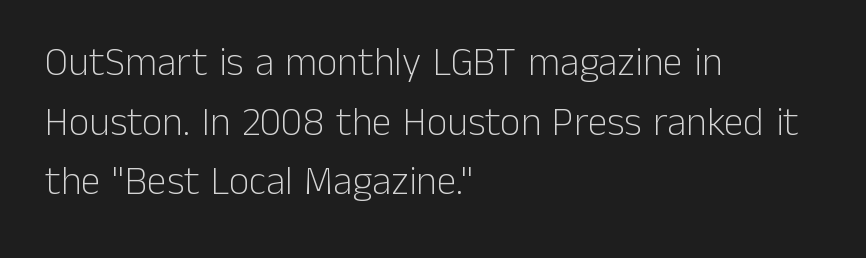
The image shows 40 px light sans-serif type, upright; set left-aligned, normal line spacing (1.49x), normal letter spacing, not underlined; low stroke contrast and a medium x-height.
